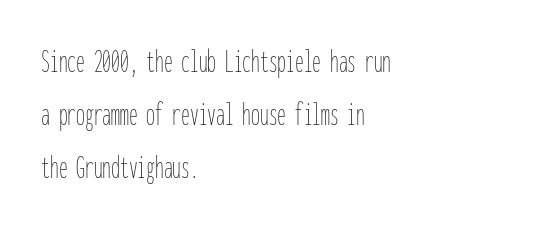
Spacing verdict: monospaced, one width for all characters. Descenders hang freely into open space. Is there much room between lines? A standard amount, neither cramped nor airy. The passage shown is not bold in any degree. The lettering stays uniformly vertical, giving the passage a roman look. Alignment: flush left.
